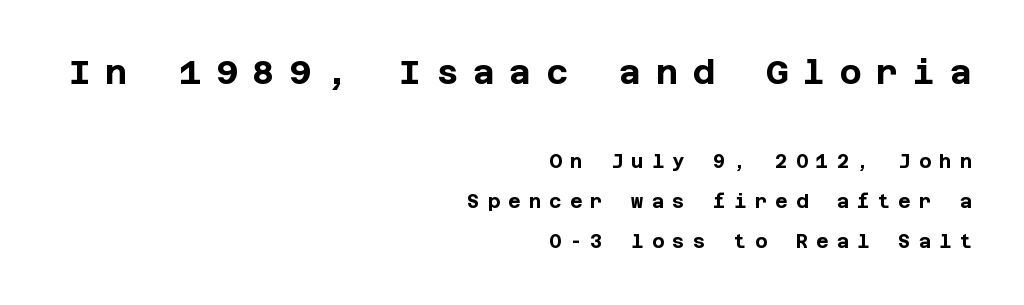
This sample uses a sans-serif face. A student would call this right alignment; a typographer would say flush right, rag left. Compare the two chunks: the upper has the greater cap height. Stroke thickness is high; the sample reads as a true bold. If you drew a line through each stem, it would be perfectly vertical. Baseline-to-baseline distance is far greater than the letter height.
